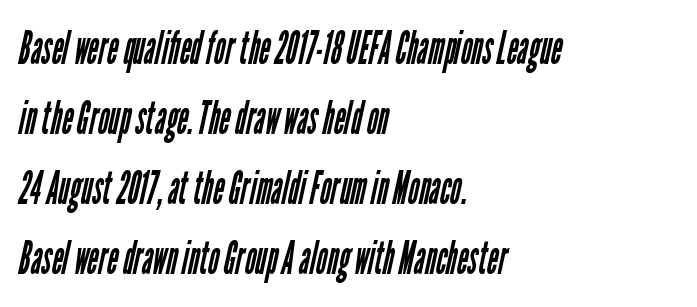
Q: Is the text bold? A: No.
Q: Is the typeface a serif or a sans-serif typeface? A: Sans-serif.
Q: Is the text underlined? A: No.
Q: How is the paragraph aligned? A: Left-aligned.
Q: Is the spacing between letters normal or unusually wide? A: Normal.
Q: Is the spacing between lines tight, normal or loose? A: Normal.
Q: Width (condensed, normal, or wide)? A: Condensed.
Q: Stroke contrast? A: Low.
Q: x-height? A: Medium.
Q: Monospaced? A: No.
